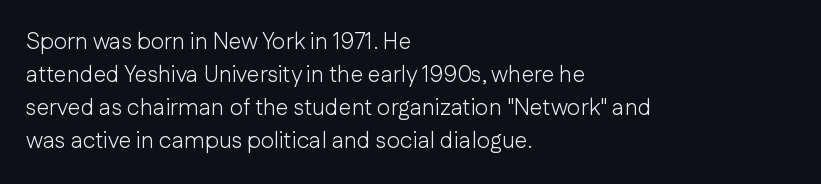
Q: Is the text bold? A: No.
Q: Is the text italic (slanted)? A: No, it is upright.
Q: Is the text underlined? A: No.
Q: How is the paragraph aligned? A: Left-aligned.
Q: Is the spacing between letters normal or unusually wide? A: Normal.
Q: Is the spacing between lines tight, normal or loose? A: Normal.
